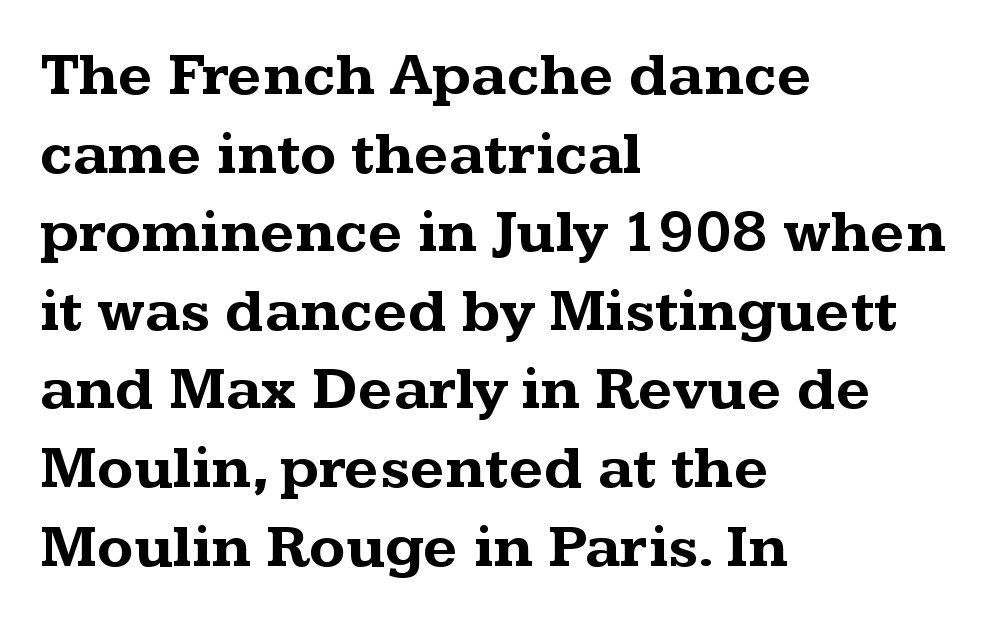
The image shows 60 px bold, wide serif type, upright; set left-aligned, normal line spacing (1.31x), normal letter spacing, not underlined; medium stroke contrast and a medium x-height.
